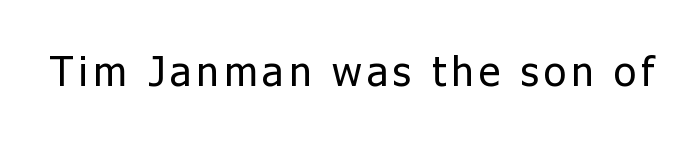
{"serif": "no", "italic": "no", "bold": "no", "weight": "regular", "width": "normal", "stroke_contrast": "low", "x_height": "medium", "monospaced": "no", "underline": "no", "glyph_px": 41}
